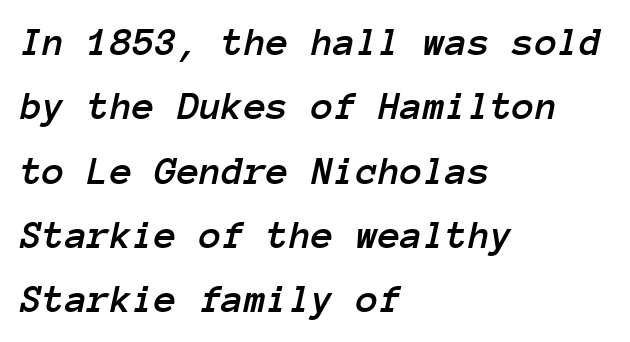
The lettering tilts uniformly, giving the passage an italic look. Interline gaps are of average width in this sample. Decoration check: the copy has no underline. Is this a fixed-width face? Yes — each glyph sits in an identical cell.
